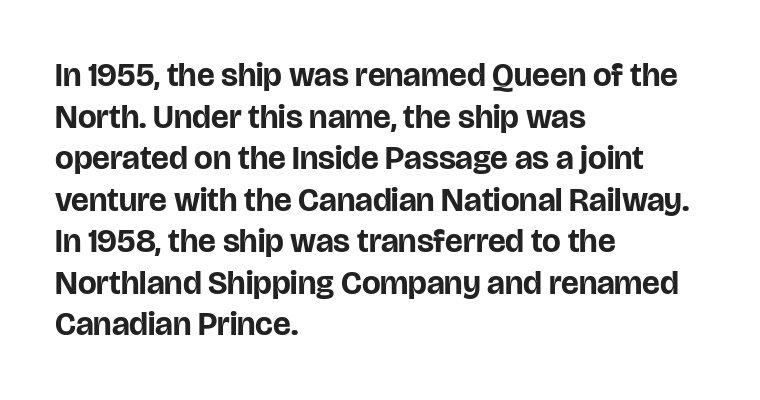
Q: Is the text bold? A: Yes.
Q: Is the text italic (slanted)? A: No, it is upright.
Q: Is the typeface a serif or a sans-serif typeface? A: Sans-serif.
Q: Is the text underlined? A: No.
Q: How is the paragraph aligned? A: Left-aligned.
Q: Is the spacing between letters normal or unusually wide? A: Normal.
Q: Is the spacing between lines tight, normal or loose? A: Normal.
Q: Width (condensed, normal, or wide)? A: Normal.
Q: Stroke contrast? A: Low.
Q: x-height? A: Large.
Q: Monospaced? A: No.
